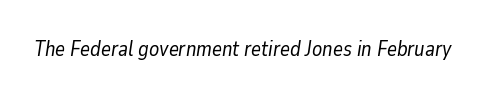
The image shows 21 px text type, italic (leaning right); set normal letter spacing, not underlined.
